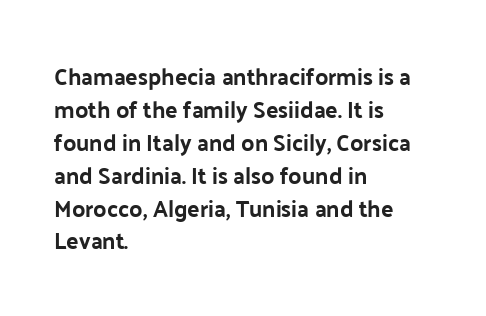
The gaps between neighbouring characters are ordinary and unremarkable. A dark, heavy texture on the line: the type is bold. Leftover space on each line is placed entirely after the last word. Reading down the column, the eye jumps a familiar distance to each next line. This is the regular roman posture of the typeface.
